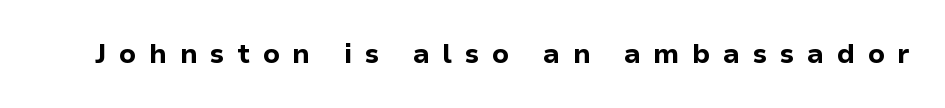
The passage shown has open, widely tracked lettering throughout. When letters stand straight like this, we call the style roman or upright. Does the weight exceed regular? Yes, all the way to bold. Plain, unruled lines of type.
